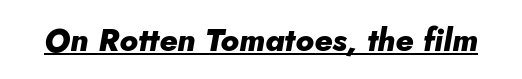
{"italic": "yes", "lean": "right", "slant_degrees": 5, "bold": "yes", "weight": "heavy", "width": "normal", "stroke_contrast": "low", "x_height": "small", "monospaced": "no", "underline": "yes", "letter_spacing": "normal", "letter_spacing_em": 0.0, "glyph_px": 32}
